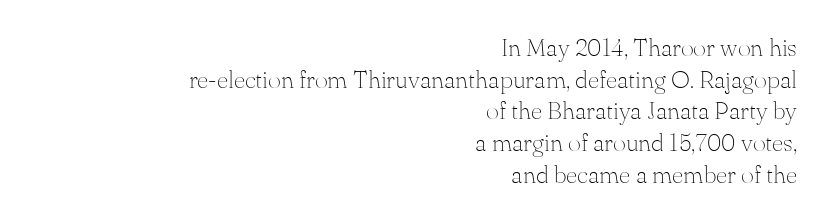
Q: Is the text bold? A: No.
Q: Is the text italic (slanted)? A: No, it is upright.
Q: Is the text underlined? A: No.
Q: How is the paragraph aligned? A: Right-aligned.
Q: Is the spacing between letters normal or unusually wide? A: Normal.
Q: Is the spacing between lines tight, normal or loose? A: Normal.
